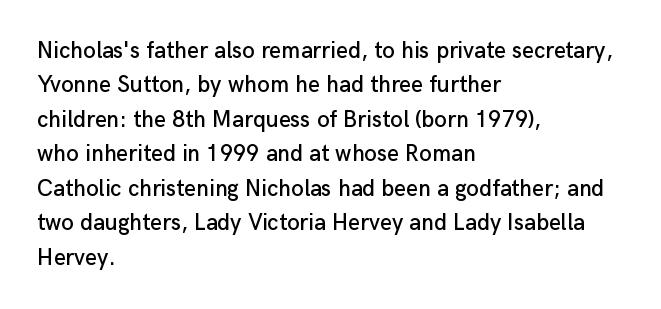
{"italic": "no", "underline": "no", "align": "left", "line_spacing": "normal", "line_spacing_ratio": 1.5, "letter_spacing": "normal", "letter_spacing_em": 0.0, "glyph_px": 23}
